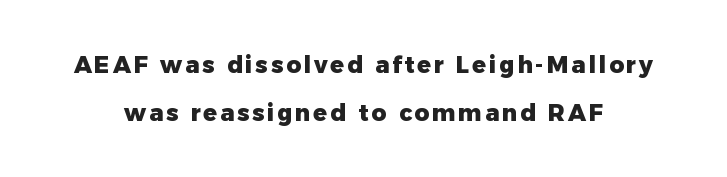
{"italic": "no", "bold": "yes", "underline": "no", "align": "center", "line_spacing": "loose", "line_spacing_ratio": 2.08, "glyph_px": 23}
